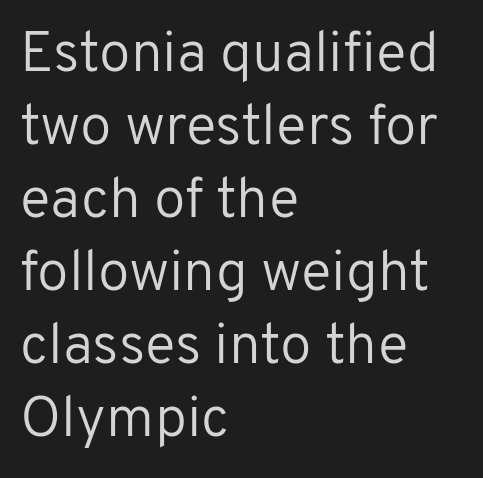
The image shows 57 px regular-weight sans-serif type, upright; set left-aligned, normal line spacing (1.28x), normal letter spacing, not underlined; low stroke contrast and a medium x-height.
